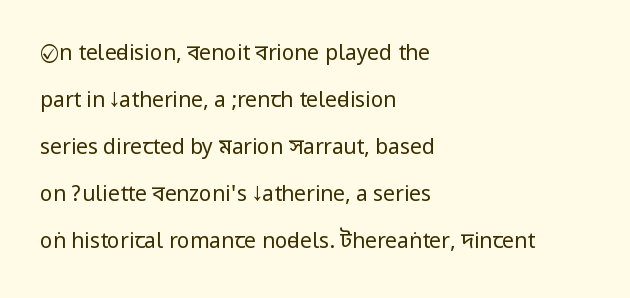
Q: Is the text bold? A: No.
Q: Is the text italic (slanted)? A: No, it is upright.
Q: Is the text underlined? A: No.
Q: How is the paragraph aligned? A: Left-aligned.
Q: Is the spacing between letters normal or unusually wide? A: Normal.
Q: Is the spacing between lines tight, normal or loose? A: Loose.
